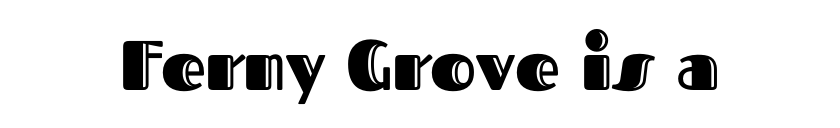
{"italic": "no", "width": "normal", "x_height": "medium", "monospaced": "no", "underline": "no", "align": "center", "letter_spacing": "normal", "letter_spacing_em": 0.0, "glyph_px": 70}
